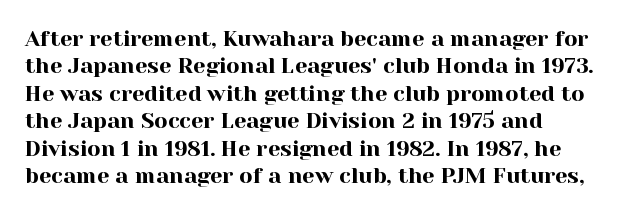
The line texture is even and compact thanks to regular tracking. This block has exactly the height ordinary leading produces. Italic? Not at all — the glyphs are vertical. Underlining? Definitely not there.
